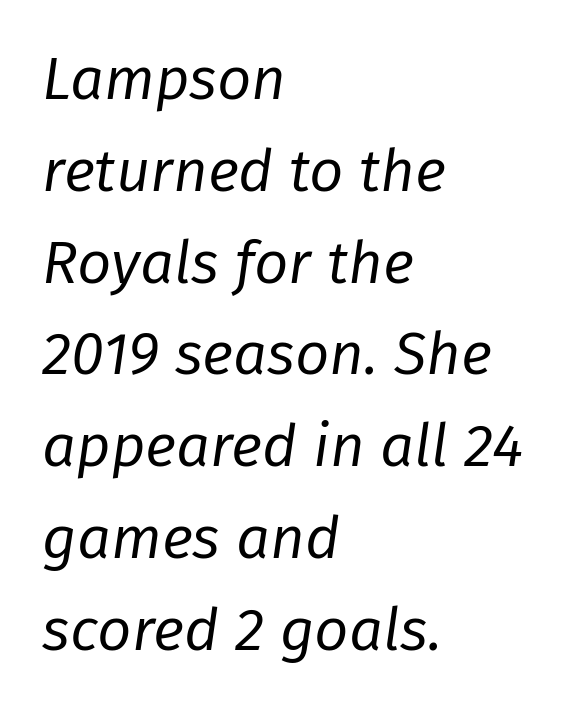
{"italic": "yes", "lean": "right", "slant_degrees": 8, "bold": "no", "weight": "regular", "width": "normal", "stroke_contrast": "low", "x_height": "medium", "monospaced": "no", "underline": "no", "align": "left", "line_spacing": "normal", "line_spacing_ratio": 1.53, "letter_spacing": "normal", "letter_spacing_em": 0.0, "glyph_px": 60}
